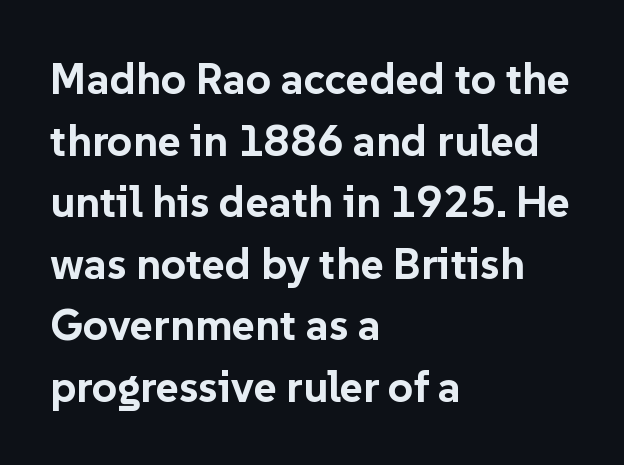
{"serif": "no", "italic": "no", "bold": "yes", "weight": "bold", "width": "normal", "stroke_contrast": "low", "x_height": "medium", "monospaced": "no", "underline": "no", "align": "left", "line_spacing": "normal", "line_spacing_ratio": 1.4, "letter_spacing": "normal", "letter_spacing_em": 0.0, "glyph_px": 44}
